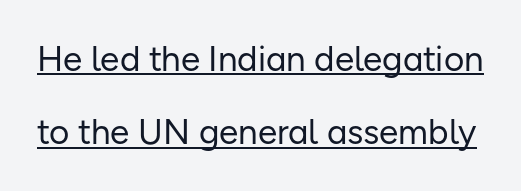
{"serif": "no", "italic": "no", "bold": "no", "weight": "regular", "width": "normal", "stroke_contrast": "low", "x_height": "medium", "monospaced": "no", "underline": "yes", "line_spacing": "loose", "line_spacing_ratio": 2.1, "letter_spacing": "normal", "letter_spacing_em": 0.0, "glyph_px": 35}
